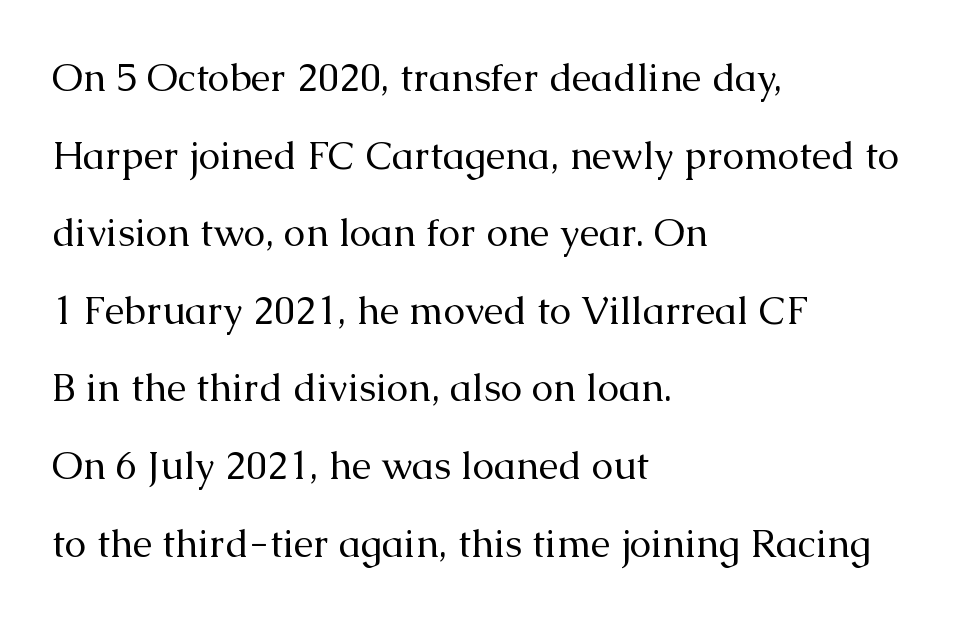
The image shows 39 px regular-weight serif type, upright; set left-aligned, loose line spacing (1.99x), normal letter spacing, not underlined; medium stroke contrast and a medium x-height.
